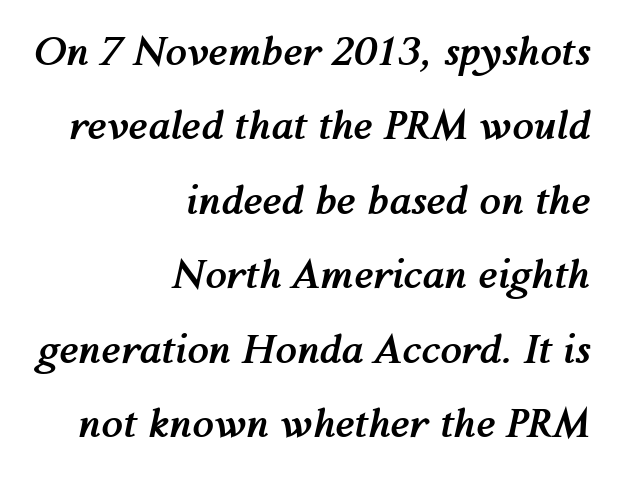
Think of a printed novel: that variable character pitch is what you see here. Visually the block forms a straight wall on the right and a jagged coastline on the left. The characters look thick and weighty, a clear bold. Plain, unruled lines of type. Standard letterfit; no display-style spreading of the glyphs.
